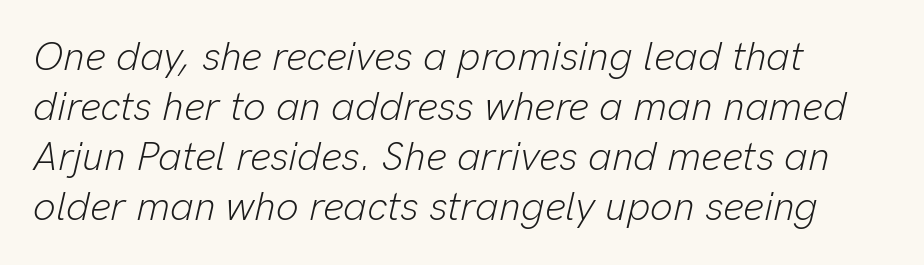
{"italic": "yes", "lean": "right", "slant_degrees": 13, "bold": "no", "weight": "light", "width": "normal", "stroke_contrast": "low", "x_height": "medium", "monospaced": "no", "underline": "no", "align": "left", "line_spacing": "normal", "line_spacing_ratio": 1.25, "letter_spacing": "normal", "letter_spacing_em": 0.0, "glyph_px": 40}
